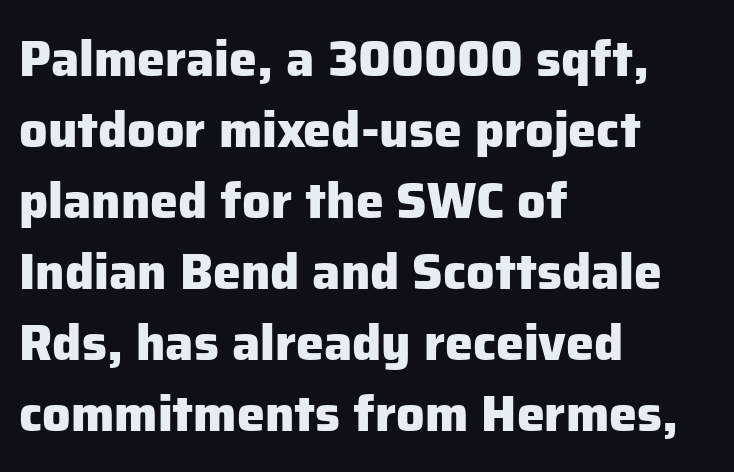
{"serif": "no", "italic": "no", "bold": "yes", "weight": "heavy", "width": "normal", "stroke_contrast": "low", "x_height": "medium", "monospaced": "no", "underline": "no", "align": "left", "line_spacing": "normal", "line_spacing_ratio": 1.42, "letter_spacing": "normal", "letter_spacing_em": 0.0, "glyph_px": 50}
